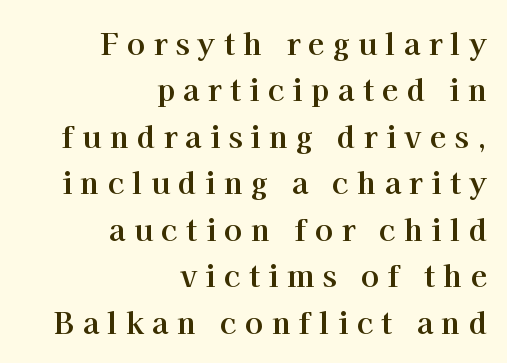
The image shows 30 px bold serif type, upright; set right-aligned, normal line spacing (1.55x), unusually wide letter spacing (+0.28 em), not underlined; high stroke contrast and a medium x-height.
